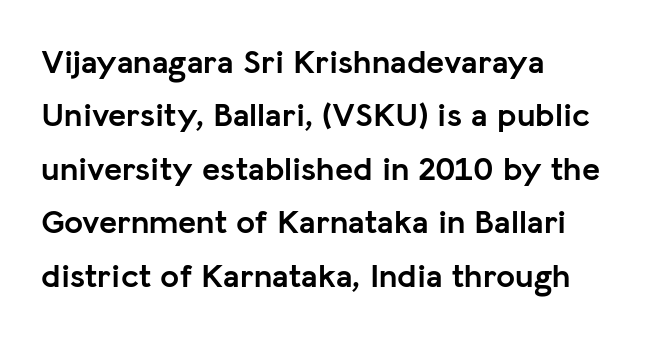
The image shows 34 px semibold sans-serif type, upright; set left-aligned, normal line spacing (1.57x), normal letter spacing, not underlined; low stroke contrast and a medium x-height.
